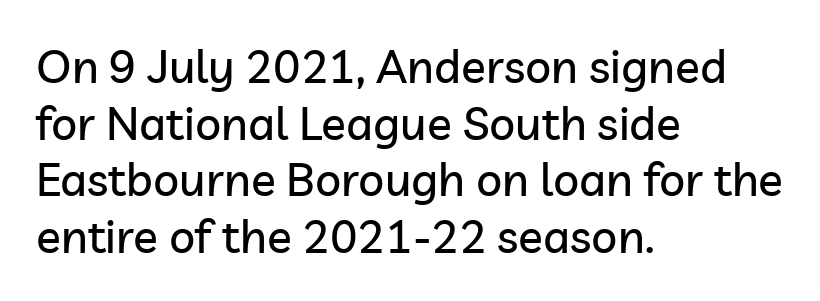
The image shows 46 px sans-serif type, upright; set left-aligned, line spacing 1.23x, normal letter spacing, not underlined; low stroke contrast and a medium x-height.
